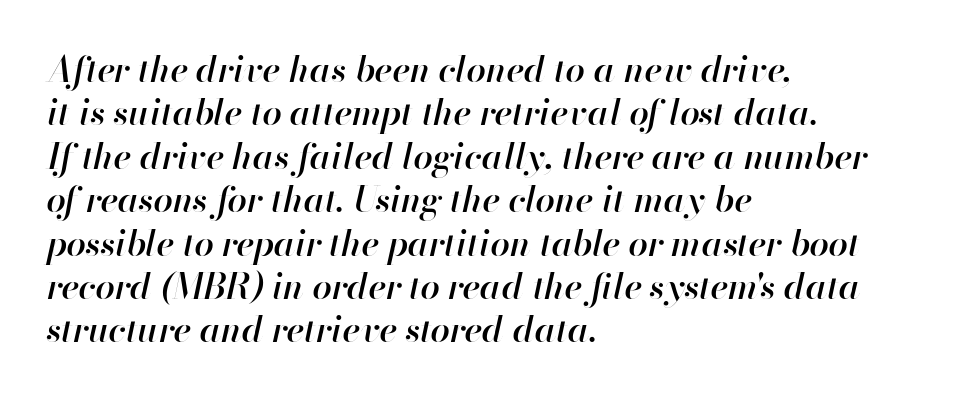
The image shows 35 px semibold type, italic (leaning right); set left-aligned, line spacing 1.24x, normal letter spacing, not underlined; high stroke contrast and a small x-height.
